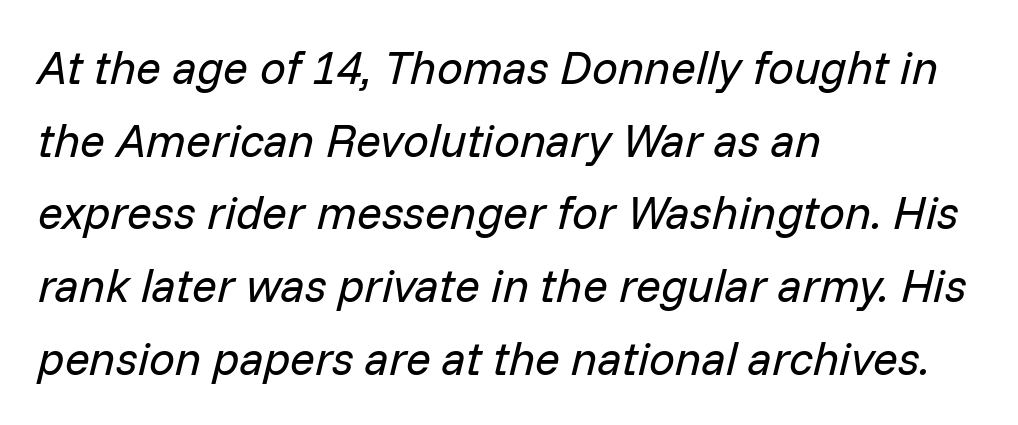
{"italic": "yes", "lean": "right", "slant_degrees": 14, "bold": "no", "weight": "regular", "width": "normal", "stroke_contrast": "low", "x_height": "medium", "monospaced": "no", "underline": "no", "align": "left", "line_spacing": "normal", "line_spacing_ratio": 1.58, "letter_spacing": "normal", "letter_spacing_em": 0.0, "glyph_px": 46}
